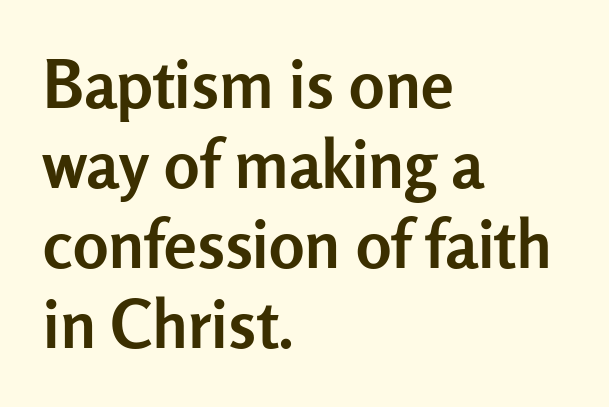
The image shows 66 px semibold sans-serif type, upright; set left-aligned, line spacing 1.21x, normal letter spacing, not underlined; low stroke contrast and a medium x-height.
